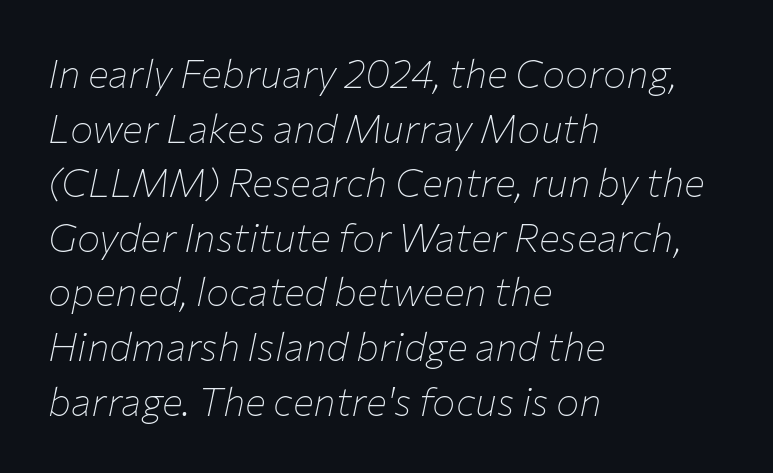
The compositor pushed each line to the left boundary. Characters follow at the spacing the type designer built in. Reading down the column, the eye jumps a familiar distance to each next line. Clear beneath every line of the passage. A typesetter would call this proportional, since set widths differ per character.
